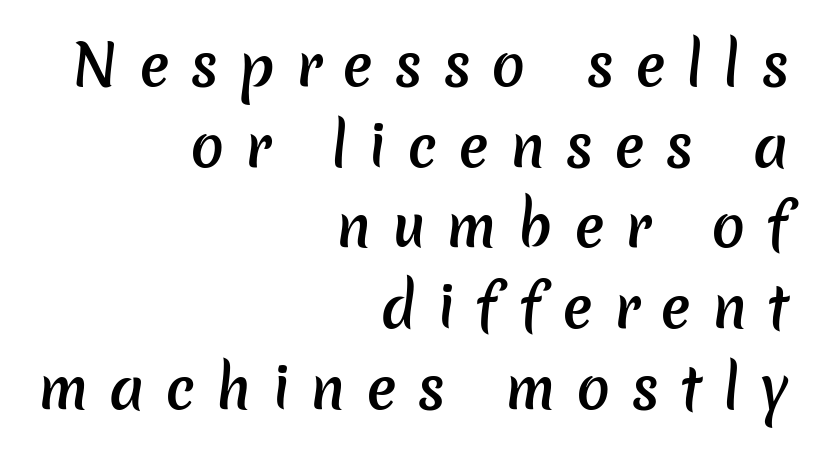
The image shows 56 px semibold sans-serif type; set right-aligned, normal line spacing (1.44x), unusually wide letter spacing (+0.37 em), not underlined; low stroke contrast and a medium x-height.
